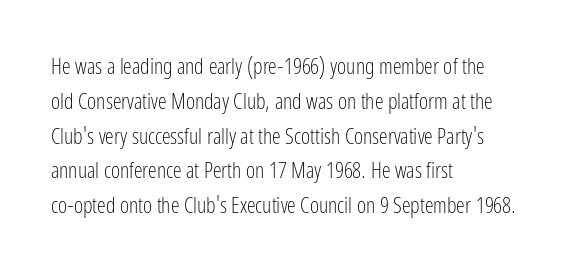
The image shows 22 px text type, upright; set left-aligned, normal line spacing (1.58x), normal letter spacing, not underlined.
